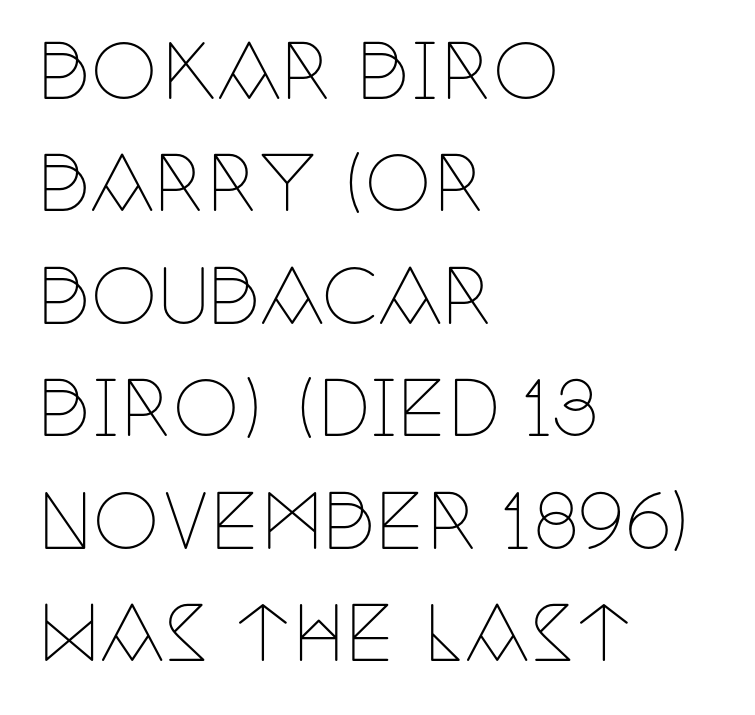
The image shows 75 px thin, condensed serif type, upright; set left-aligned, normal line spacing (1.5x), normal letter spacing, not underlined; low stroke contrast and a large x-height.
